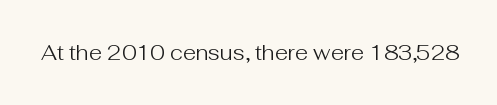
{"italic": "no", "bold": "no", "underline": "no", "letter_spacing": "normal", "letter_spacing_em": 0.0, "glyph_px": 21}
